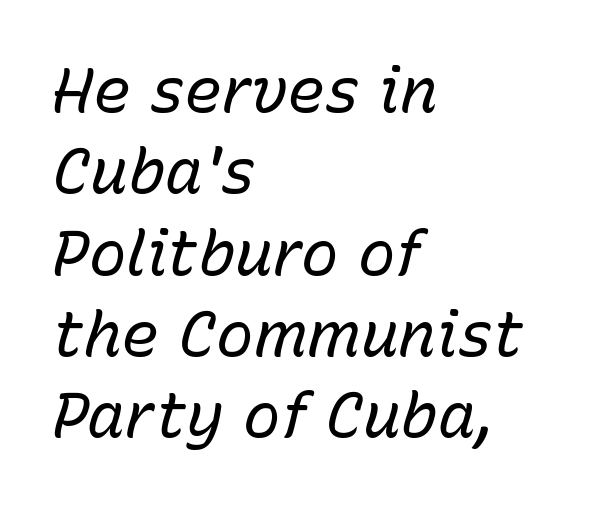
The image shows 63 px regular-weight type, italic (leaning right); set left-aligned, normal line spacing (1.29x), normal letter spacing, not underlined; low stroke contrast and a medium x-height.
